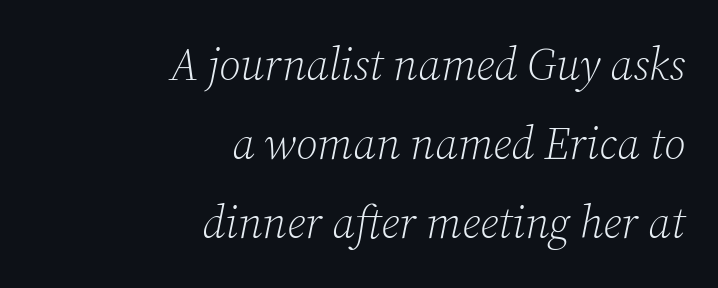
Q: Is the text bold? A: No.
Q: Is the text italic (slanted)? A: Yes, it leans right by about 12 degrees.
Q: Is the typeface a serif or a sans-serif typeface? A: Serif.
Q: Is the text underlined? A: No.
Q: How is the paragraph aligned? A: Right-aligned.
Q: Is the spacing between letters normal or unusually wide? A: Normal.
Q: Width (condensed, normal, or wide)? A: Normal.
Q: Stroke contrast? A: Low.
Q: x-height? A: Medium.
Q: Monospaced? A: No.
